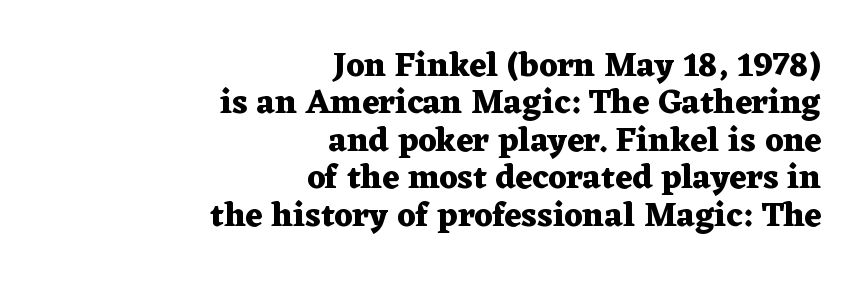
Standard letterfit; no display-style spreading of the glyphs. These lines were composed using upright roman letters. The compositor pushed each line to the right boundary. Serif or sans? Serif — the stroke terminals have little feet. Heavy, bold letterforms. The words here are not underlined.
